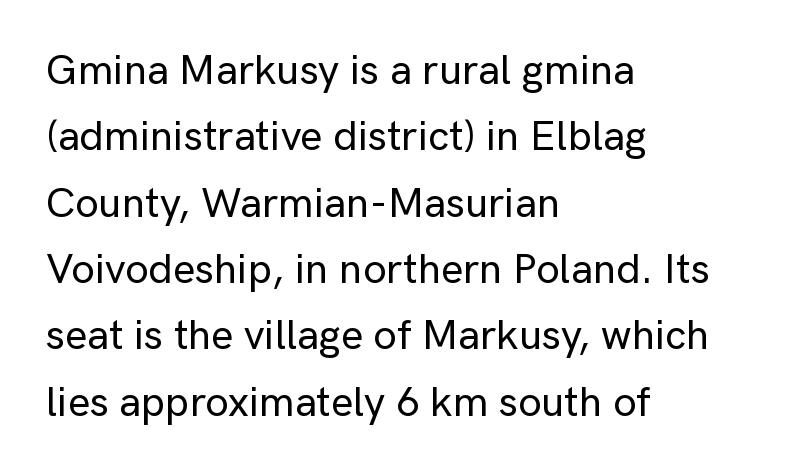
The image shows 42 px sans-serif type, upright; set left-aligned, normal line spacing (1.58x), normal letter spacing, not underlined; low stroke contrast and a medium x-height.
